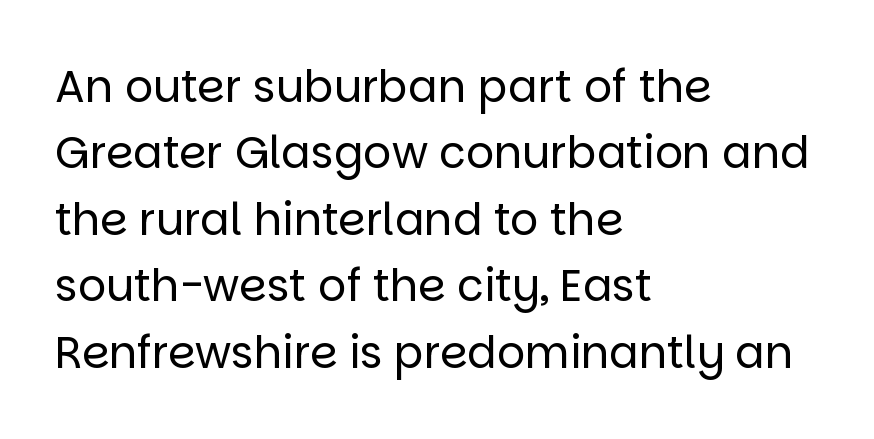
Baseline-to-baseline distance is the conventional proportion of letter height. The passage shown is not bold in any degree. Here the designer chose a conventional face with non-uniform glyph widths. Is this a sans? Yes — the strokes have no serifs.
